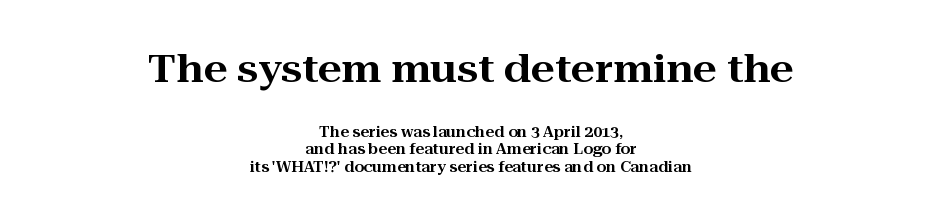
The image shows 38 px wide serif type, upright; set centered, normal line spacing (1.25x), normal letter spacing, not underlined; the first (top) block is 2.71x larger; high stroke contrast and a medium x-height.
